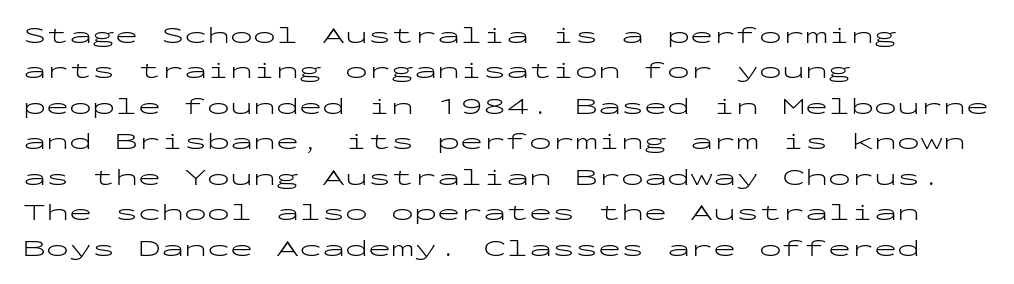
The face looks like a standard text weight, possibly lighter. Vertical strokes here are truly vertical. These lines keep a tight, regular rhythm from letter to letter. Leading matches the norm, producing a regular column. Left-aligned paragraph, ragged on the right. The space directly below the letters is spotless.
